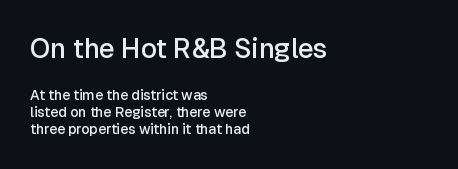
Q: Is the text bold? A: Semi-bold.
Q: Is the text italic (slanted)? A: No, it is upright.
Q: Is the text underlined? A: No.
Q: How is the paragraph aligned? A: Left-aligned.
Q: Is the spacing between letters normal or unusually wide? A: Normal.
Q: Which block of text is set in a larger size, the first (top) or the second (bottom)? A: The first (top) one.
